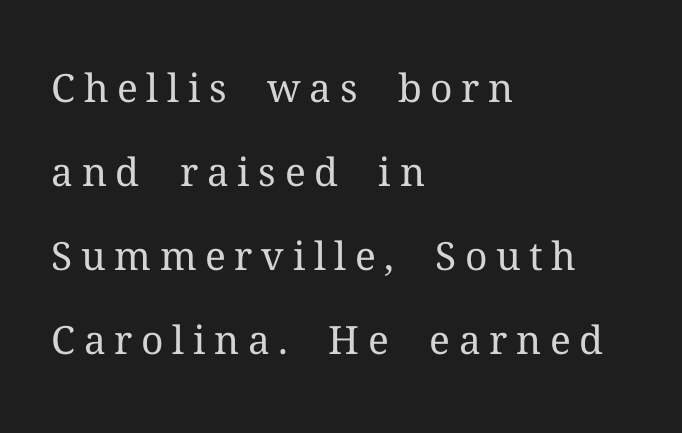
The image shows 39 px regular-weight serif type, upright; set left-aligned, loose line spacing (2.15x), unusually wide letter spacing (+0.22 em), not underlined; medium stroke contrast and a medium x-height.
